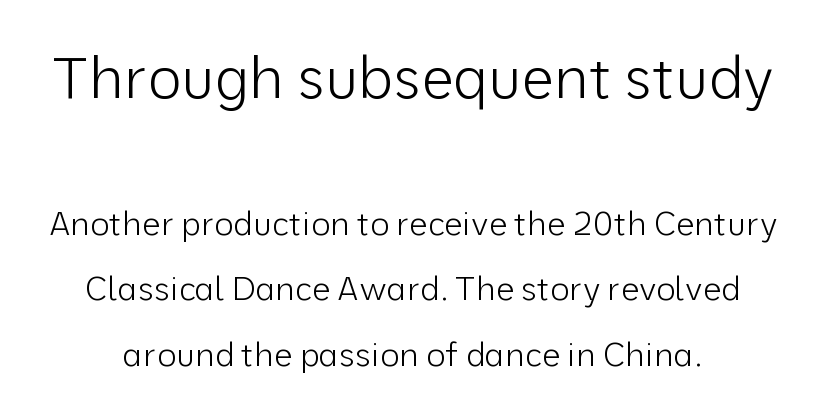
Q: Is the text bold? A: No.
Q: Is the text italic (slanted)? A: No, it is upright.
Q: Is the typeface a serif or a sans-serif typeface? A: Sans-serif.
Q: Is the text underlined? A: No.
Q: How is the paragraph aligned? A: Centered.
Q: Is the spacing between letters normal or unusually wide? A: Normal.
Q: Is the spacing between lines tight, normal or loose? A: Loose.
Q: Which block of text is set in a larger size, the first (top) or the second (bottom)? A: The first (top) one.
Q: Width (condensed, normal, or wide)? A: Normal.
Q: Stroke contrast? A: Low.
Q: x-height? A: Medium.
Q: Monospaced? A: No.
